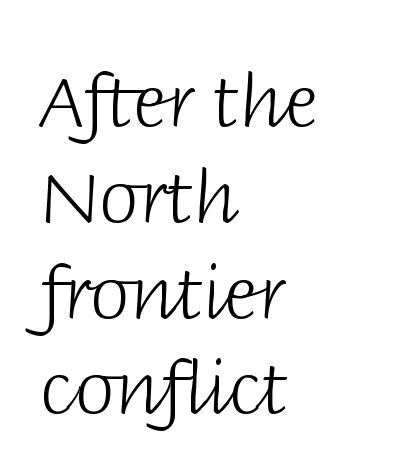
How would I describe the line gaps? Plain and ordinary. The letters advance in unequal steps, a hallmark of proportional type. A student would call this left alignment; a typographer would say flush left, rag right. In terms of letterspacing, this is plain default setting. Style check: upright. Words float on clear page, feet unadorned.
